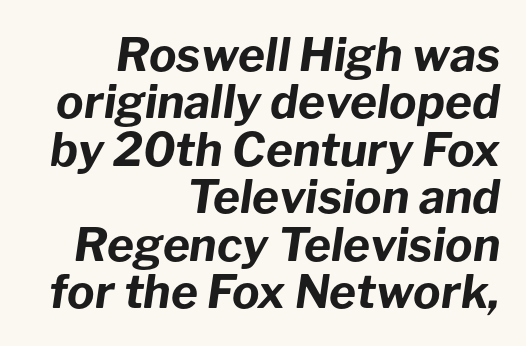
Q: Is the text bold? A: Yes.
Q: Is the text italic (slanted)? A: Yes, it leans right by about 8 degrees.
Q: Is the text underlined? A: No.
Q: How is the paragraph aligned? A: Right-aligned.
Q: Is the spacing between letters normal or unusually wide? A: Normal.
Q: Is the spacing between lines tight, normal or loose? A: Tight.
Q: Width (condensed, normal, or wide)? A: Normal.
Q: Stroke contrast? A: Low.
Q: x-height? A: Medium.
Q: Monospaced? A: No.
